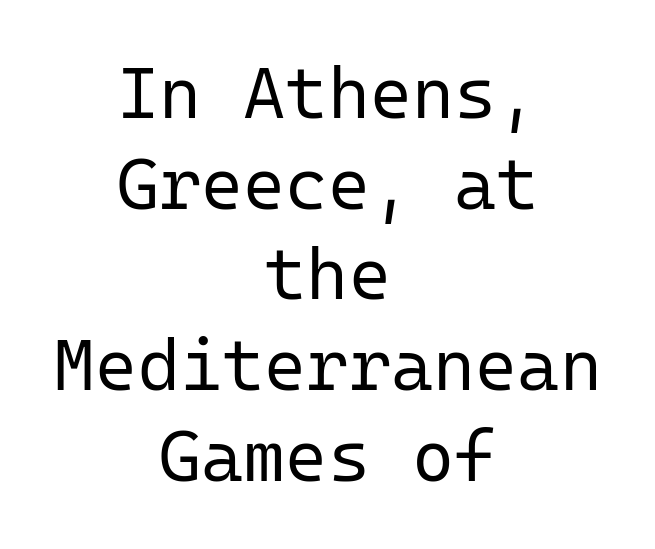
Q: Is the text bold? A: No.
Q: Is the text italic (slanted)? A: No, it is upright.
Q: Is the typeface a serif or a sans-serif typeface? A: Sans-serif.
Q: Is the text underlined? A: No.
Q: How is the paragraph aligned? A: Centered.
Q: Is the spacing between letters normal or unusually wide? A: Normal.
Q: Is the spacing between lines tight, normal or loose? A: Normal.
Q: Width (condensed, normal, or wide)? A: Normal.
Q: Stroke contrast? A: Low.
Q: x-height? A: Medium.
Q: Monospaced? A: Yes.
